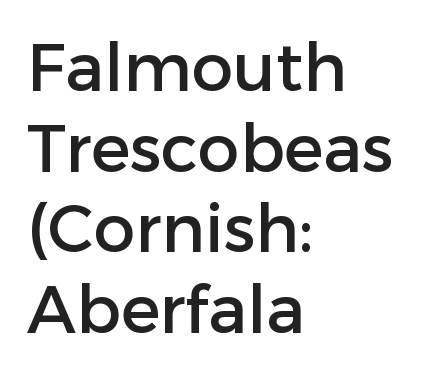
The image shows 66 px sans-serif type, upright; set left-aligned, line spacing 1.22x, normal letter spacing, not underlined; low stroke contrast and a medium x-height.
